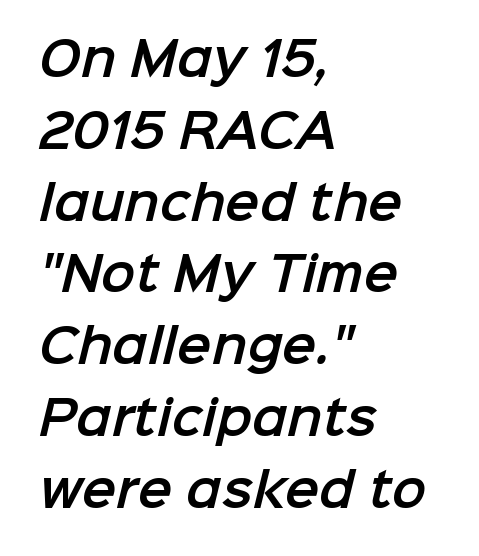
Q: Is the typeface a serif or a sans-serif typeface? A: Sans-serif.
Q: Is the text underlined? A: No.
Q: How is the paragraph aligned? A: Left-aligned.
Q: Is the spacing between letters normal or unusually wide? A: Normal.
Q: Is the spacing between lines tight, normal or loose? A: Normal.
Q: Width (condensed, normal, or wide)? A: Normal.
Q: Stroke contrast? A: Low.
Q: x-height? A: Medium.
Q: Monospaced? A: No.
